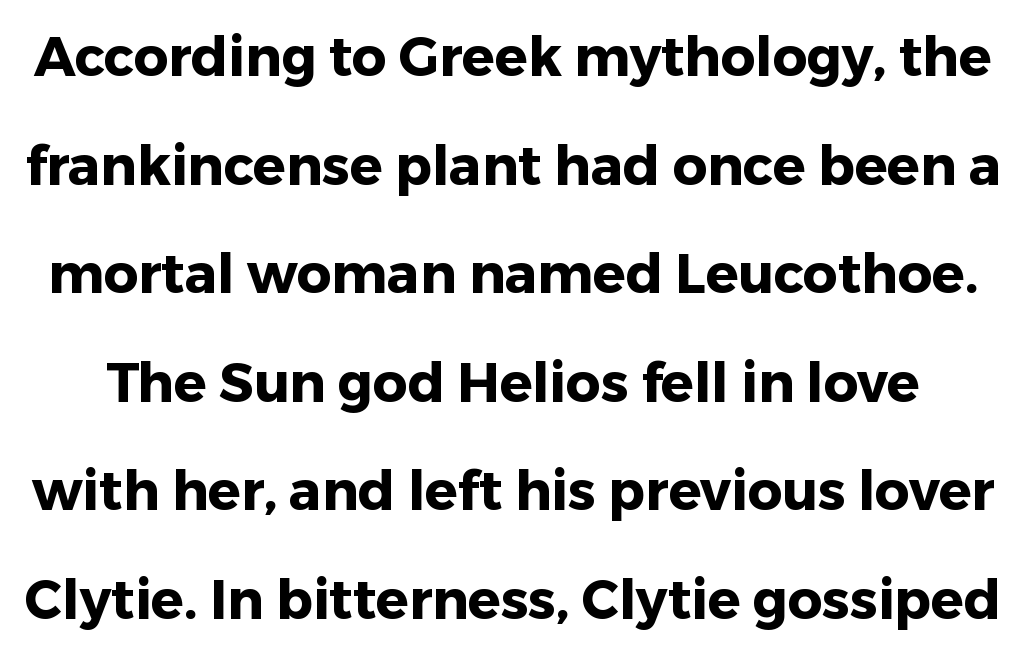
Q: Is the text bold? A: Yes.
Q: Is the text italic (slanted)? A: No, it is upright.
Q: Is the typeface a serif or a sans-serif typeface? A: Sans-serif.
Q: Is the text underlined? A: No.
Q: Is the spacing between letters normal or unusually wide? A: Normal.
Q: Is the spacing between lines tight, normal or loose? A: Loose.
Q: Width (condensed, normal, or wide)? A: Normal.
Q: Stroke contrast? A: Low.
Q: x-height? A: Medium.
Q: Monospaced? A: No.
